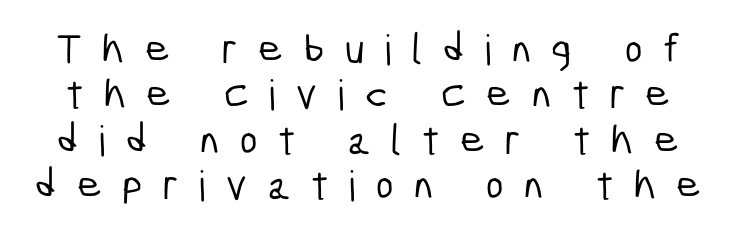
The image shows 42 px condensed sans-serif type; set tight line spacing (1.08x), unusually wide letter spacing (+0.49 em), not underlined; low stroke contrast and a medium x-height.
